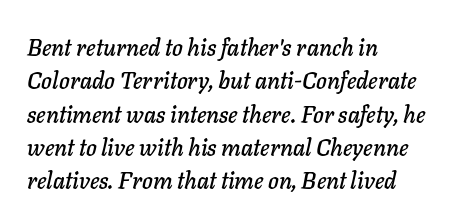
{"italic": "yes", "lean": "right", "slant_degrees": 11, "underline": "no", "align": "left", "line_spacing": "normal", "line_spacing_ratio": 1.45, "letter_spacing": "normal", "letter_spacing_em": 0.0, "glyph_px": 23}
